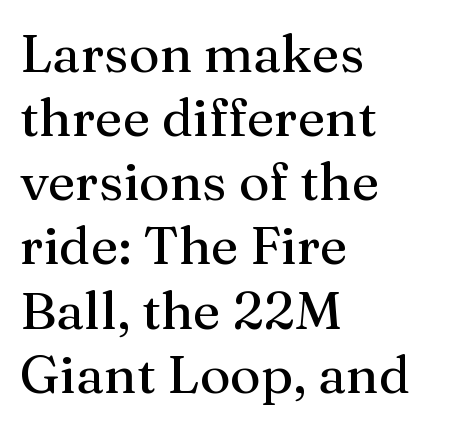
Q: Is the text bold? A: No.
Q: Is the text italic (slanted)? A: No, it is upright.
Q: Is the typeface a serif or a sans-serif typeface? A: Serif.
Q: Is the text underlined? A: No.
Q: How is the paragraph aligned? A: Left-aligned.
Q: Is the spacing between letters normal or unusually wide? A: Normal.
Q: Width (condensed, normal, or wide)? A: Normal.
Q: Stroke contrast? A: Medium.
Q: x-height? A: Medium.
Q: Monospaced? A: No.
